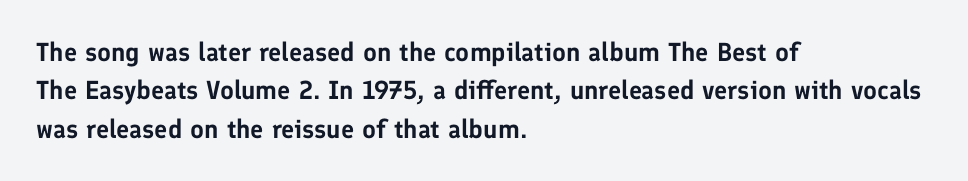
These lines keep a tight, regular rhythm from letter to letter. A student would call this left alignment; a typographer would say flush left, rag right. Descenders are the only things crossing below the line. Evenly set lines give the paragraph a standard silhouette. Ordinary non-slanted type is in use.
